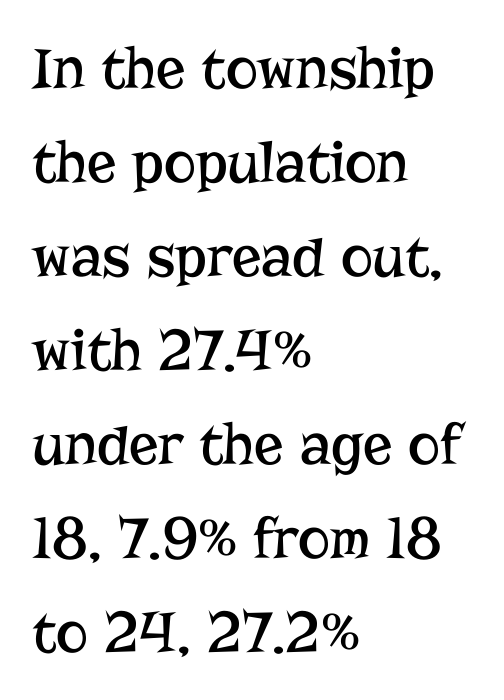
{"serif": "yes", "italic": "no", "bold": "no", "weight": "regular", "width": "normal", "stroke_contrast": "low", "x_height": "medium", "monospaced": "no", "underline": "no", "align": "left", "line_spacing": "normal", "line_spacing_ratio": 1.54, "letter_spacing": "normal", "letter_spacing_em": 0.0, "glyph_px": 61}
